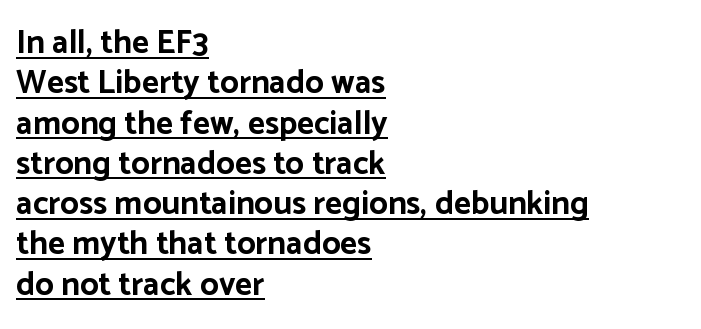
Q: Is the text bold? A: Yes.
Q: Is the text italic (slanted)? A: No, it is upright.
Q: Is the typeface a serif or a sans-serif typeface? A: Sans-serif.
Q: Is the text underlined? A: Yes.
Q: How is the paragraph aligned? A: Left-aligned.
Q: Is the spacing between letters normal or unusually wide? A: Normal.
Q: Width (condensed, normal, or wide)? A: Normal.
Q: Stroke contrast? A: Low.
Q: x-height? A: Medium.
Q: Monospaced? A: No.
